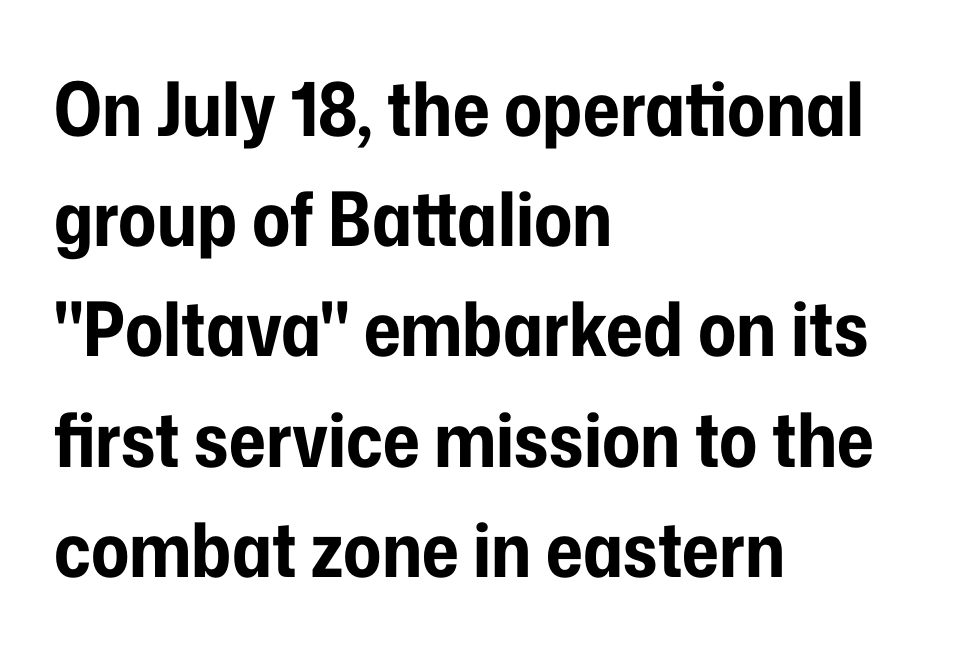
Q: Is the text bold? A: Yes.
Q: Is the text italic (slanted)? A: No, it is upright.
Q: Is the typeface a serif or a sans-serif typeface? A: Sans-serif.
Q: Is the text underlined? A: No.
Q: How is the paragraph aligned? A: Left-aligned.
Q: Is the spacing between letters normal or unusually wide? A: Normal.
Q: Is the spacing between lines tight, normal or loose? A: Normal.
Q: Width (condensed, normal, or wide)? A: Condensed.
Q: Stroke contrast? A: Low.
Q: x-height? A: Medium.
Q: Monospaced? A: No.
